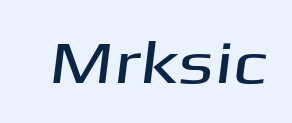
Default kerning and tracking; the words read as compact shapes. The glyphs in this specimen are sans serif. Think of a printed novel: that variable character pitch is what you see here. Type without underlining.
